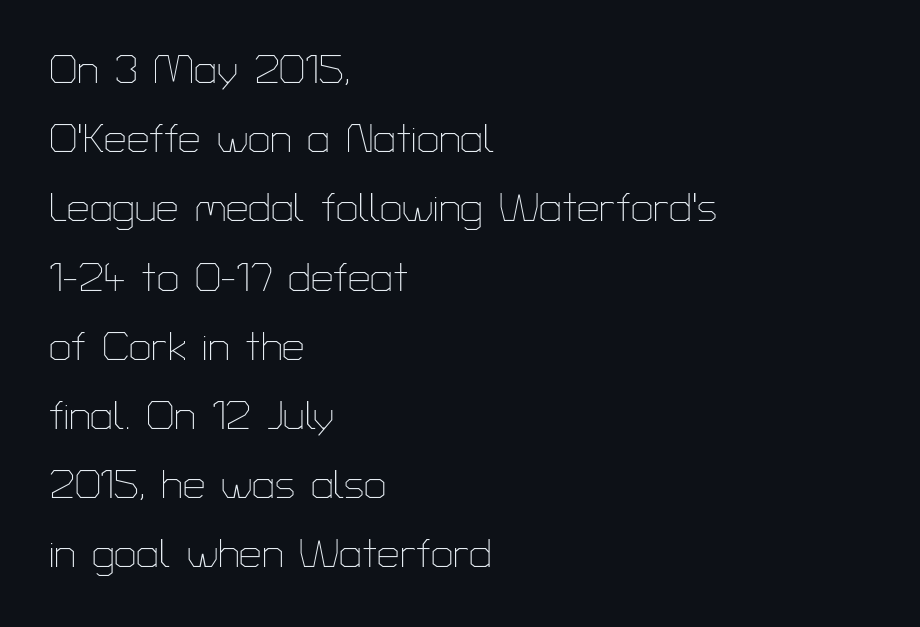
A clean baseline with only descenders dipping below it. Spacing between characters is what you'd get straight out of the box. Stems and bowls with no extra thickness — not bold. Which margin do the lines hug? The left one — the right edge is uneven. A typesetter would call this proportional, since set widths differ per character.
